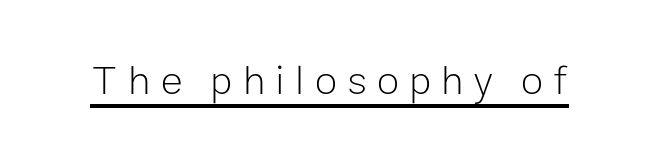
Q: Is the text bold? A: No.
Q: Is the text italic (slanted)? A: No, it is upright.
Q: Is the typeface a serif or a sans-serif typeface? A: Sans-serif.
Q: Is the text underlined? A: Yes.
Q: Is the spacing between letters normal or unusually wide? A: Unusually wide.
Q: Width (condensed, normal, or wide)? A: Normal.
Q: Stroke contrast? A: Low.
Q: x-height? A: Medium.
Q: Monospaced? A: No.
